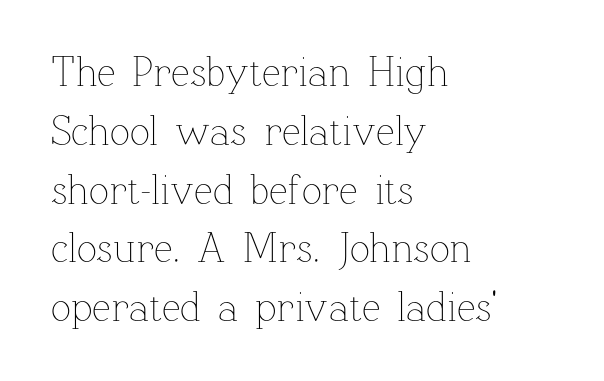
Here the designer chose a conventional face with non-uniform glyph widths. Clear beneath every line of the passage. No italicization has been applied; the sample stays upright. The passage shown has conventional tracking throughout.
